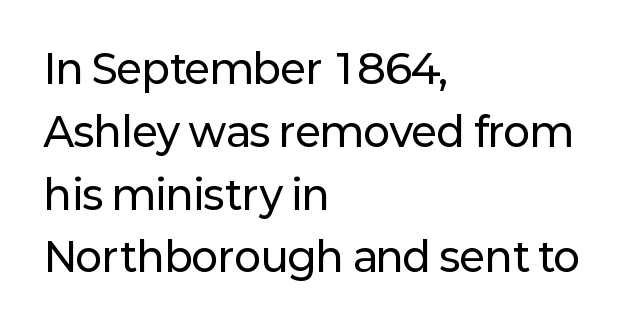
{"serif": "no", "italic": "no", "width": "normal", "stroke_contrast": "low", "x_height": "medium", "monospaced": "no", "underline": "no", "align": "left", "line_spacing": "normal", "line_spacing_ratio": 1.57, "letter_spacing": "normal", "letter_spacing_em": 0.0, "glyph_px": 40}
